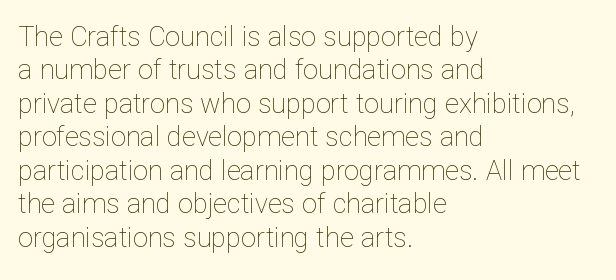
No letter is thick-stroked: the sample isn't bold. This rendering leaves character spacing at its baseline value. A bare baseline throughout the passage. Line beginnings align vertically; line endings do not. This sample uses an upright cut, with every glyph sitting square on the baseline.
